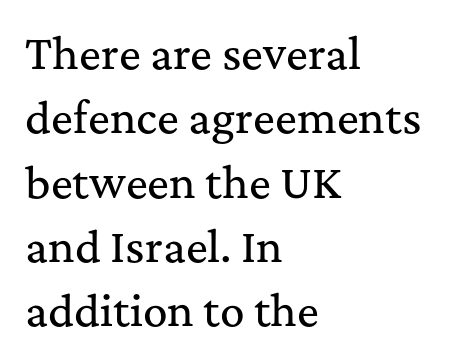
The image shows 41 px serif type, upright; set left-aligned, normal line spacing (1.57x), normal letter spacing, not underlined; medium stroke contrast and a medium x-height.
